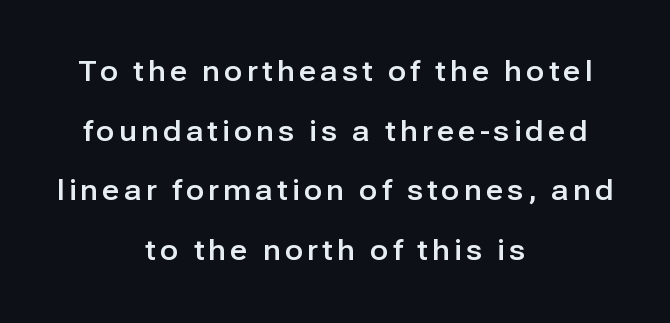
Q: Is the text italic (slanted)? A: No, it is upright.
Q: Is the text underlined? A: No.
Q: How is the paragraph aligned? A: Centered.
Q: Is the spacing between lines tight, normal or loose? A: Loose.
